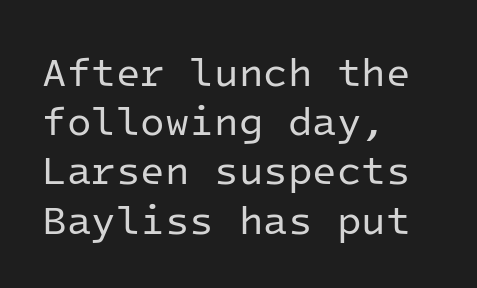
{"serif": "no", "italic": "no", "bold": "no", "weight": "regular", "width": "normal", "stroke_contrast": "low", "x_height": "medium", "monospaced": "yes", "underline": "no", "align": "left", "line_spacing_ratio": 1.23, "letter_spacing": "normal", "letter_spacing_em": 0.0, "glyph_px": 40}
